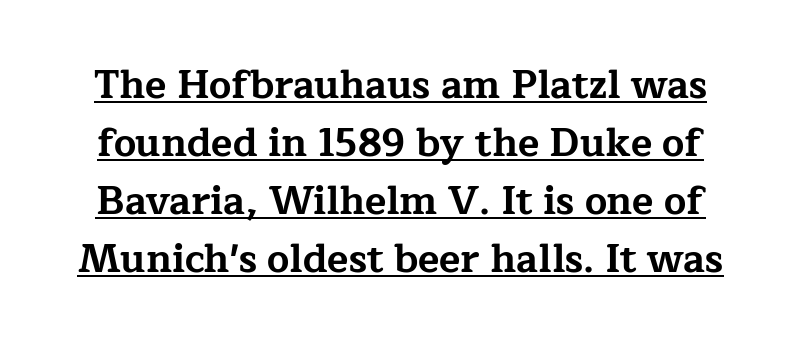
{"serif": "yes", "italic": "no", "bold": "yes", "weight": "bold", "width": "wide", "stroke_contrast": "low", "x_height": "medium", "monospaced": "no", "underline": "yes", "line_spacing": "normal", "line_spacing_ratio": 1.49, "letter_spacing": "normal", "letter_spacing_em": 0.0, "glyph_px": 39}
